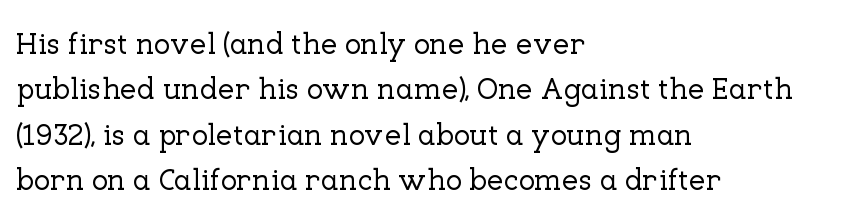
Q: Is the text italic (slanted)? A: No, it is upright.
Q: Is the typeface a serif or a sans-serif typeface? A: Serif.
Q: Is the text underlined? A: No.
Q: How is the paragraph aligned? A: Left-aligned.
Q: Is the spacing between letters normal or unusually wide? A: Normal.
Q: Is the spacing between lines tight, normal or loose? A: Normal.
Q: Width (condensed, normal, or wide)? A: Normal.
Q: Stroke contrast? A: Low.
Q: x-height? A: Medium.
Q: Monospaced? A: No.
